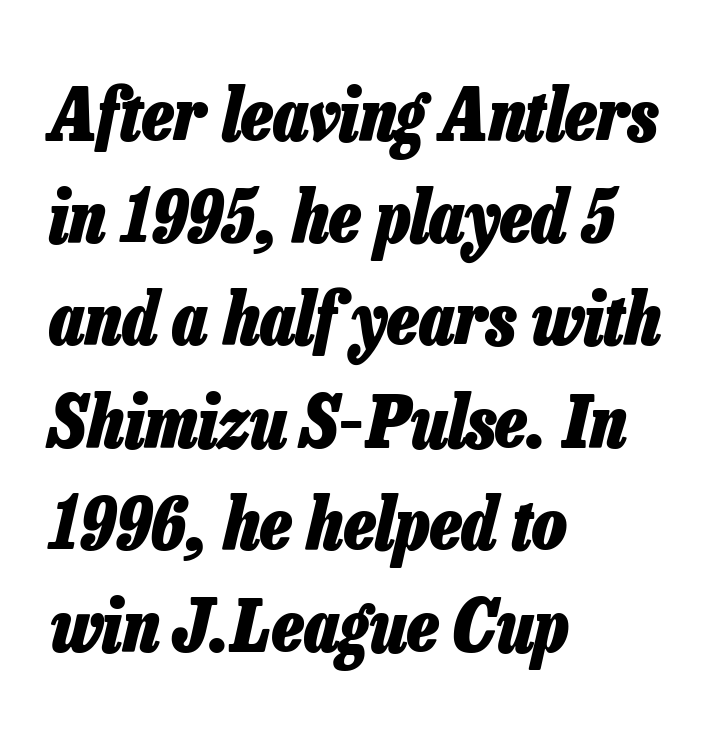
Q: Is the text bold? A: Yes.
Q: Is the text italic (slanted)? A: Yes, it leans right by about 13 degrees.
Q: Is the text underlined? A: No.
Q: How is the paragraph aligned? A: Left-aligned.
Q: Is the spacing between letters normal or unusually wide? A: Normal.
Q: Is the spacing between lines tight, normal or loose? A: Normal.
Q: Width (condensed, normal, or wide)? A: Condensed.
Q: Stroke contrast? A: Low.
Q: x-height? A: Medium.
Q: Monospaced? A: No.
